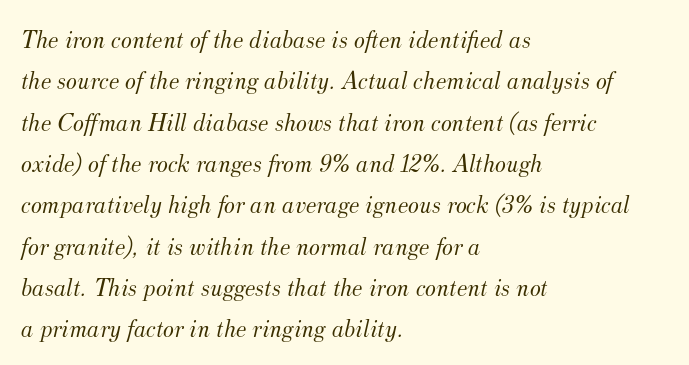
The image shows 26 px text type, italic (leaning right); set left-aligned, normal line spacing (1.59x), normal letter spacing, not underlined.
